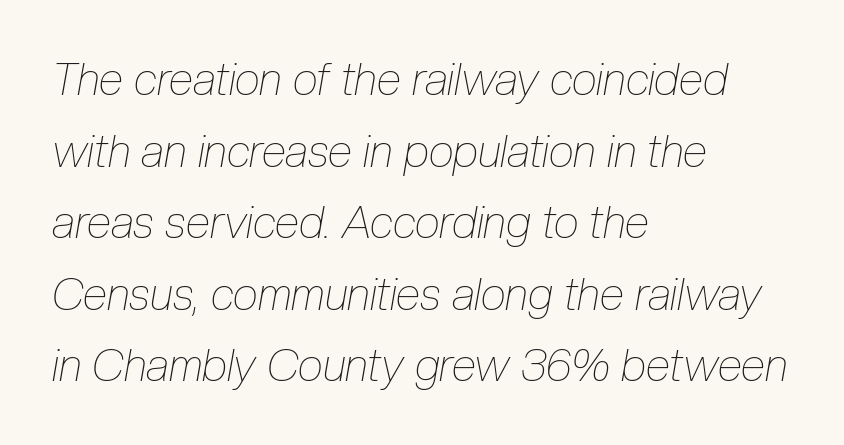
{"italic": "yes", "lean": "right", "slant_degrees": 10, "bold": "no", "weight": "thin", "width": "condensed", "stroke_contrast": "low", "x_height": "medium", "monospaced": "no", "underline": "no", "align": "left", "line_spacing": "normal", "line_spacing_ratio": 1.59, "letter_spacing": "normal", "letter_spacing_em": 0.0, "glyph_px": 45}
